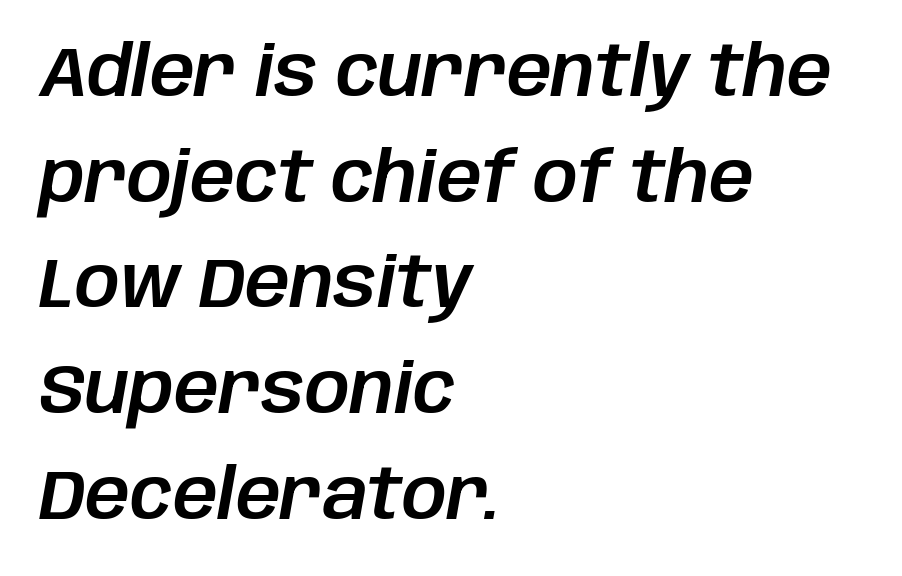
The horizontal fit of the characters is conventional and even. A classic flush-left, rag-right setting is used for this passage. The leading is moderate, giving the passage an even texture. Looks like regular typesetting: each glyph gets only the width it needs. The axis of the letterforms is tilted away from vertical.
